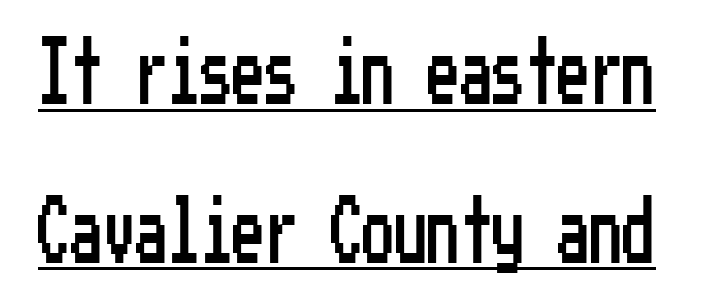
In terms of letterspacing, this is plain default setting. The lettering is marked with a stroke running underneath it. Posture: straight, roman, zero tilt. This sample uses a sans-serif face. Students, observe: this is what heavily led, spacious text looks like.
